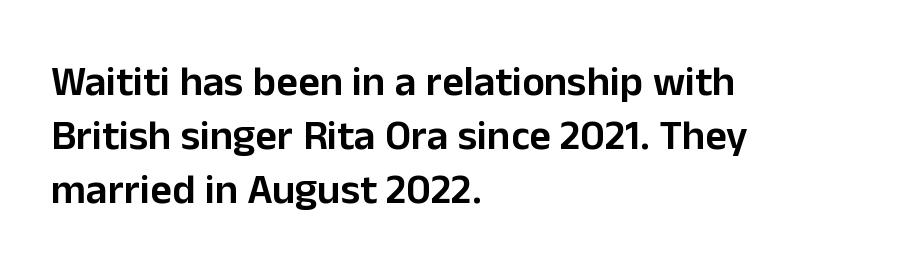
Just letters on the line, the space beneath them empty. All the whitespace from short lines collects on the right. Examine the stroke ends and you'll find no serifs. Rows of type keep a routine distance in the vertical direction.
